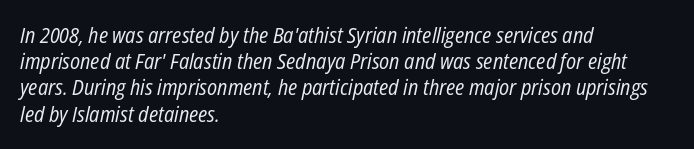
{"italic": "yes", "lean": "right", "slant_degrees": 12, "bold": "no", "underline": "no", "align": "left", "line_spacing": "normal", "line_spacing_ratio": 1.25, "letter_spacing": "normal", "letter_spacing_em": 0.0, "glyph_px": 21}
